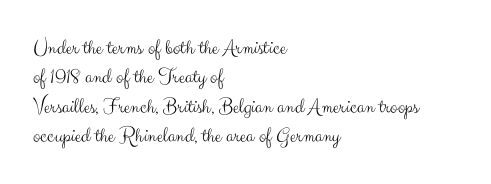
Caption: face not bold, strokes unweighted. Whoever set this chose a conventional vertical rhythm. This sample uses plain, unmodified letter spacing. Rule under the text: the space is simply empty.
